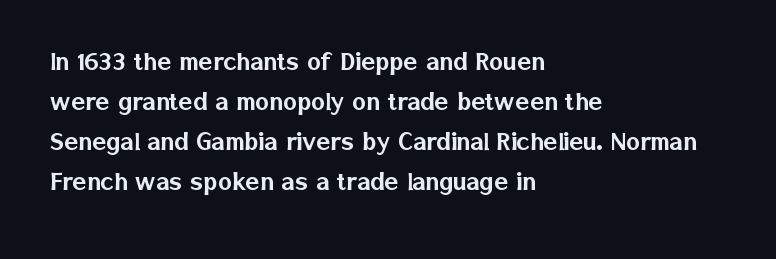
Q: Is the text italic (slanted)? A: No, it is upright.
Q: Is the typeface a serif or a sans-serif typeface? A: Sans-serif.
Q: Is the text underlined? A: No.
Q: How is the paragraph aligned? A: Left-aligned.
Q: Is the spacing between letters normal or unusually wide? A: Normal.
Q: Is the spacing between lines tight, normal or loose? A: Normal.
Q: Width (condensed, normal, or wide)? A: Normal.
Q: Stroke contrast? A: Low.
Q: x-height? A: Medium.
Q: Monospaced? A: No.
